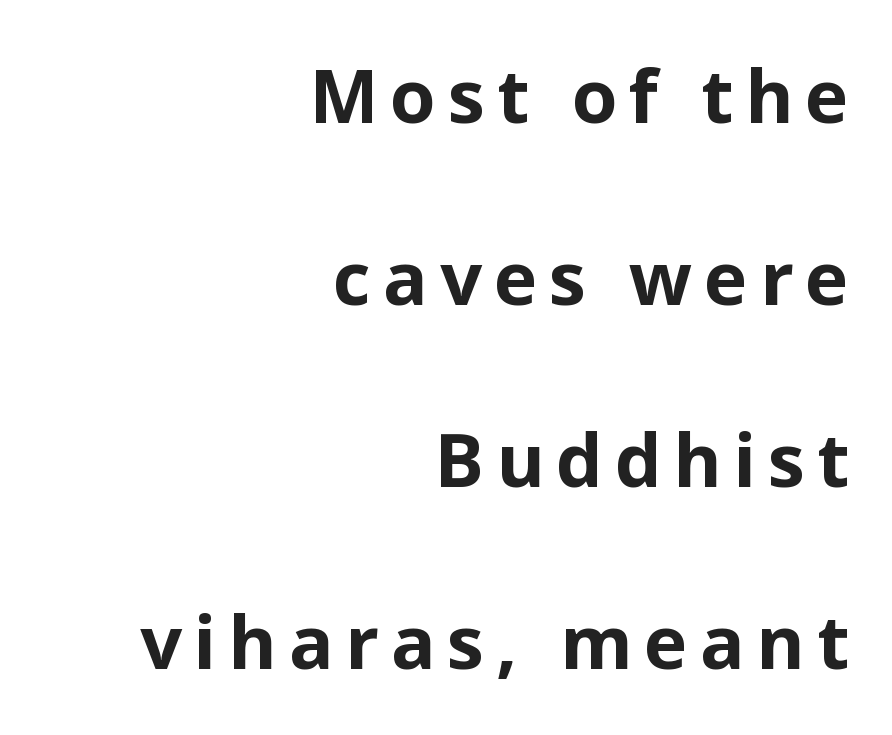
Q: Is the text bold? A: Yes.
Q: Is the text italic (slanted)? A: No, it is upright.
Q: Is the typeface a serif or a sans-serif typeface? A: Sans-serif.
Q: Is the text underlined? A: No.
Q: How is the paragraph aligned? A: Right-aligned.
Q: Is the spacing between lines tight, normal or loose? A: Loose.
Q: Width (condensed, normal, or wide)? A: Normal.
Q: Stroke contrast? A: Low.
Q: x-height? A: Medium.
Q: Monospaced? A: No.
